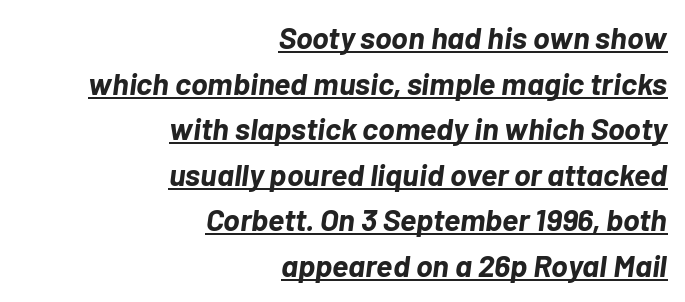
The image shows 31 px bold type, italic (leaning right); set right-aligned, normal line spacing (1.47x), normal letter spacing, underlined; low stroke contrast and a medium x-height.
